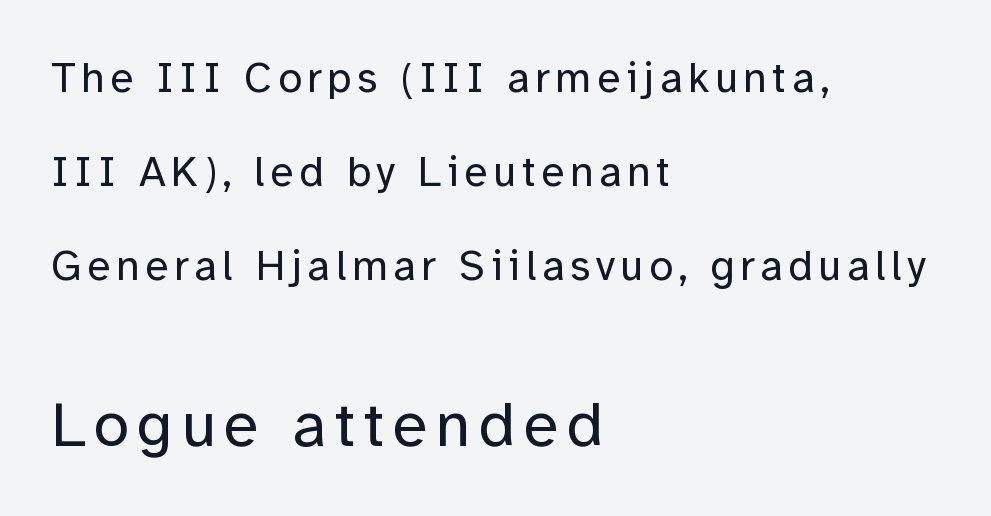
Q: Is the text bold? A: No.
Q: Is the text italic (slanted)? A: No, it is upright.
Q: Is the typeface a serif or a sans-serif typeface? A: Sans-serif.
Q: Is the text underlined? A: No.
Q: How is the paragraph aligned? A: Left-aligned.
Q: Is the spacing between lines tight, normal or loose? A: Loose.
Q: Which block of text is set in a larger size, the first (top) or the second (bottom)? A: The second (bottom) one.
Q: Width (condensed, normal, or wide)? A: Normal.
Q: Stroke contrast? A: Low.
Q: x-height? A: Medium.
Q: Monospaced? A: No.
